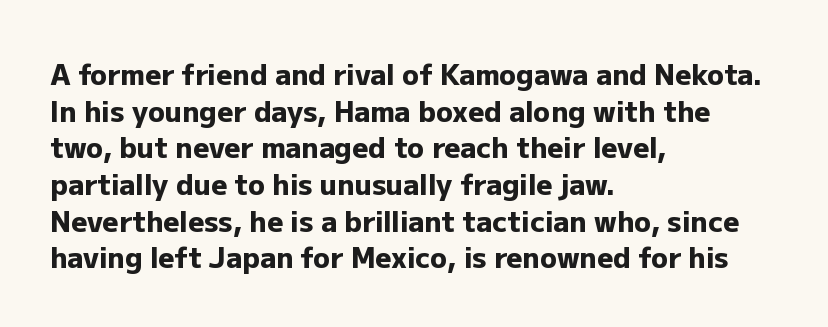
The image shows 28 px heavy sans-serif type, upright; set left-aligned, normal line spacing (1.31x), normal letter spacing, not underlined; low stroke contrast and a medium x-height.
